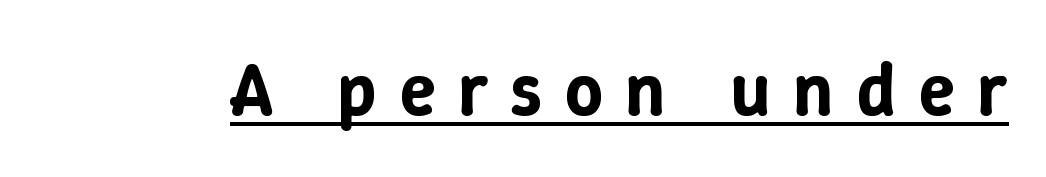
The image shows 75 px text type, upright; set unusually wide letter spacing (+0.3 em), underlined; low stroke contrast and a medium x-height.
